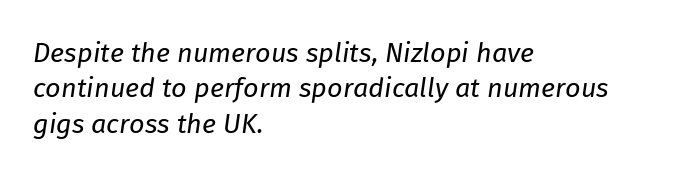
The image shows 27 px text type, italic (leaning right); set left-aligned, normal line spacing (1.31x), normal letter spacing, not underlined.
